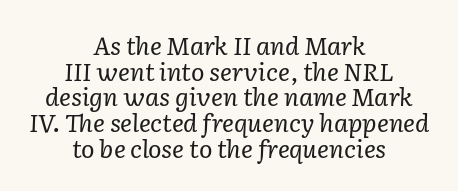
Is the type slanted? Yes — the strokes lean at a clear angle. Is there much room between lines? No — they nearly touch. Unmarked baselines from the first word to the last. Heft: none added — not bold.
